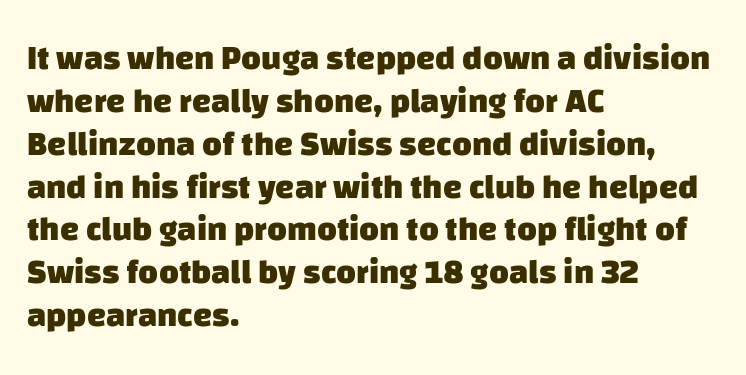
{"serif": "no", "bold": "yes", "weight": "heavy", "width": "normal", "stroke_contrast": "low", "x_height": "large", "monospaced": "no", "underline": "no", "align": "left", "line_spacing": "normal", "line_spacing_ratio": 1.26, "letter_spacing": "normal", "letter_spacing_em": 0.0, "glyph_px": 34}
